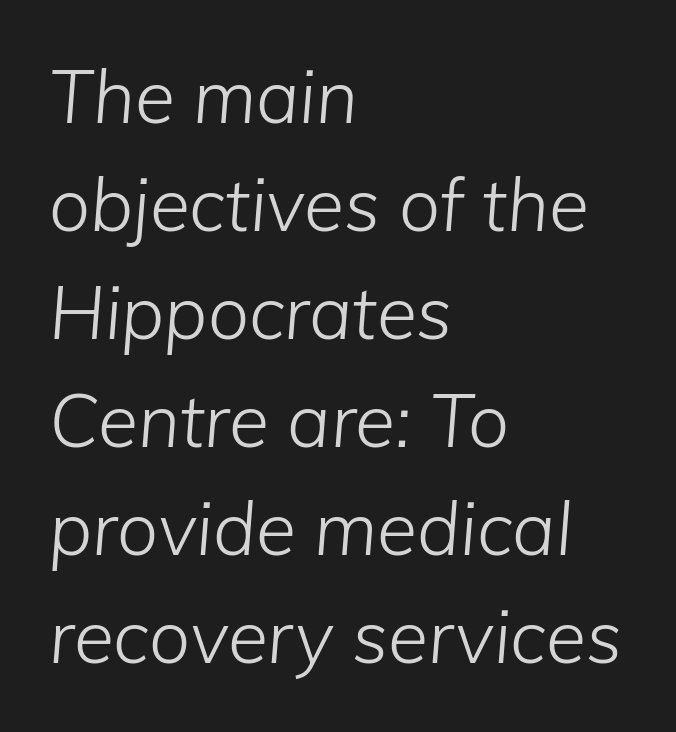
{"italic": "yes", "lean": "right", "slant_degrees": 5, "bold": "no", "weight": "light", "width": "normal", "stroke_contrast": "low", "x_height": "medium", "monospaced": "no", "underline": "no", "align": "left", "line_spacing": "normal", "line_spacing_ratio": 1.48, "letter_spacing": "normal", "letter_spacing_em": 0.0, "glyph_px": 73}
